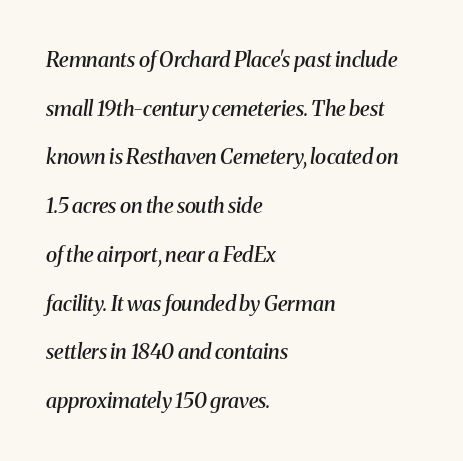
Q: Is the text bold? A: Semi-bold.
Q: Is the text italic (slanted)? A: Yes, it leans right by about 8 degrees.
Q: Is the text underlined? A: No.
Q: How is the paragraph aligned? A: Left-aligned.
Q: Is the spacing between letters normal or unusually wide? A: Normal.
Q: Is the spacing between lines tight, normal or loose? A: Loose.
